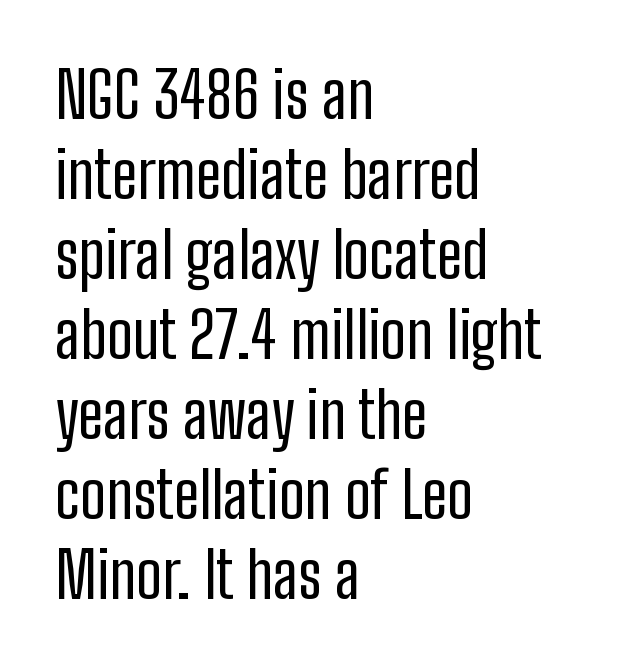
Ascenders rise straight up at ninety degrees. The passage shown is not underscored anywhere. Is this a sans? Yes — the strokes have no serifs. These lines are rendered in a variable-pitch font. Teacher's note: observe the even left margin — that is flush-left alignment.
